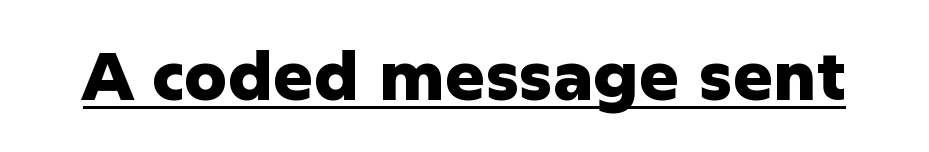
The image shows 67 px heavy sans-serif type, upright; set normal letter spacing, underlined; low stroke contrast and a medium x-height.
